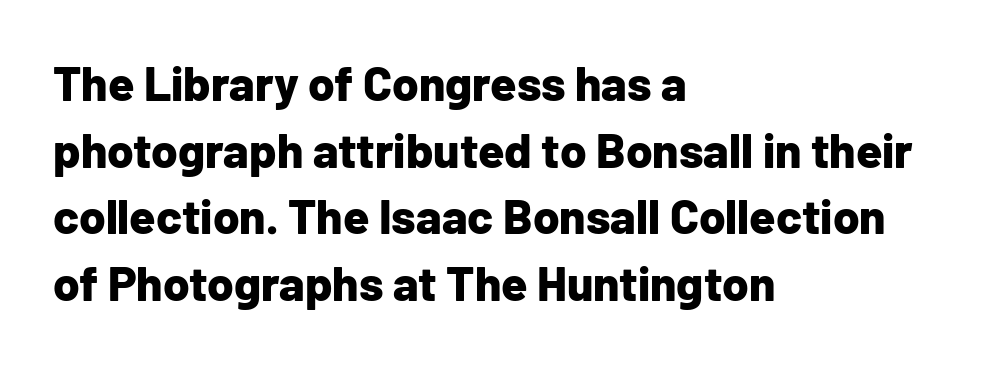
The image shows 48 px bold sans-serif type, upright; set left-aligned, normal line spacing (1.39x), normal letter spacing, not underlined; low stroke contrast and a medium x-height.
